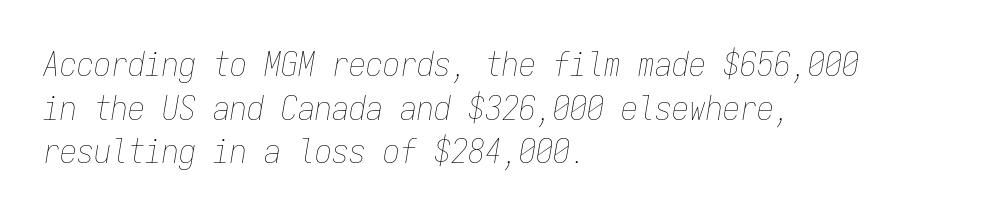
Interline gaps are of average width in this sample. Look at the tracking — it's just the regular setting, nothing added. Each letter, wide or thin by design, is forced into the same width here. The cut favours lightness, reaching ordinary text weight at its darkest. Horizontal alignment here is leftward, the default for most running prose.
